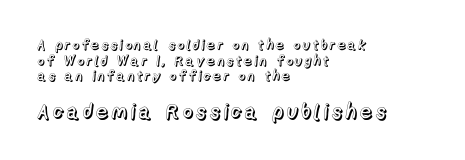
Q: Is the text italic (slanted)? A: Yes.
Q: Is the text underlined? A: No.
Q: How is the paragraph aligned? A: Left-aligned.
Q: Is the spacing between lines tight, normal or loose? A: Tight.
Q: Which block of text is set in a larger size, the first (top) or the second (bottom)? A: The second (bottom) one.
